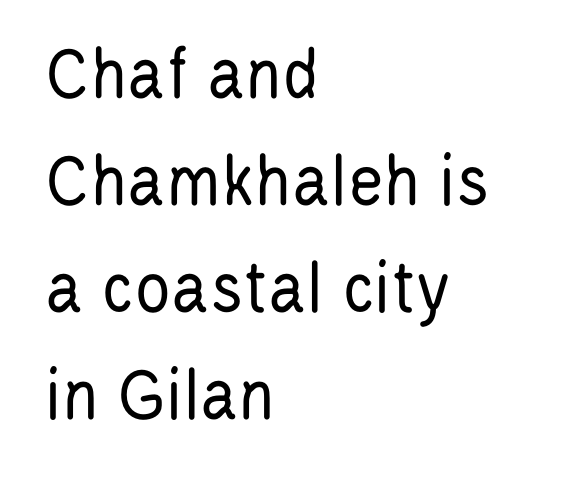
The image shows 76 px regular-weight, condensed sans-serif type, upright; set left-aligned, normal line spacing (1.41x), normal letter spacing, not underlined; low stroke contrast and a large x-height.
